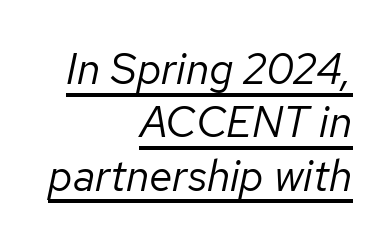
Does extra space separate the letters? No, they use regular spacing. Each line of the rendering has a horizontal stroke beneath the glyphs. Vertical stems look standard width or narrower in stroke. Varying glyph widths throughout — classic text-font behaviour. The compositor pushed each line to the right boundary.
